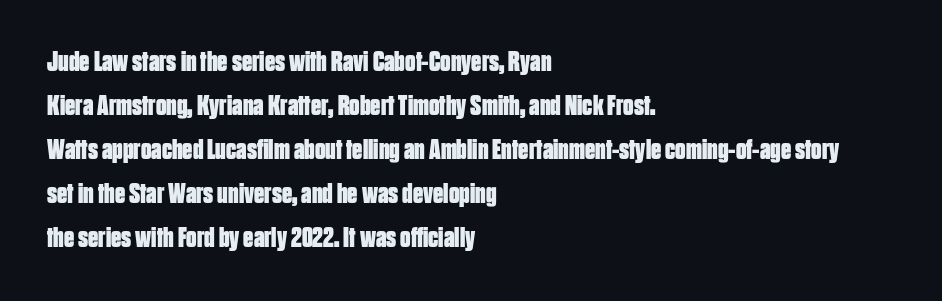
Q: Is the text bold? A: Yes.
Q: Is the text italic (slanted)? A: No, it is upright.
Q: Is the typeface a serif or a sans-serif typeface? A: Sans-serif.
Q: Is the text underlined? A: No.
Q: How is the paragraph aligned? A: Left-aligned.
Q: Is the spacing between letters normal or unusually wide? A: Normal.
Q: Is the spacing between lines tight, normal or loose? A: Normal.
Q: Width (condensed, normal, or wide)? A: Condensed.
Q: Stroke contrast? A: Low.
Q: x-height? A: Large.
Q: Monospaced? A: No.
